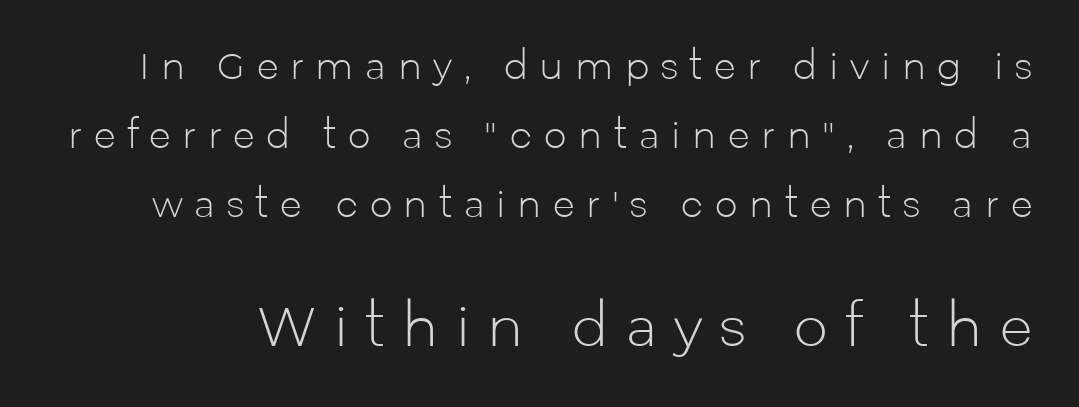
Airy leading. Nope, no serifs anywhere on these letters. Unlike italic type, these characters show no tilt at all. Each word looks stretched out because of the extra space between its letters.
